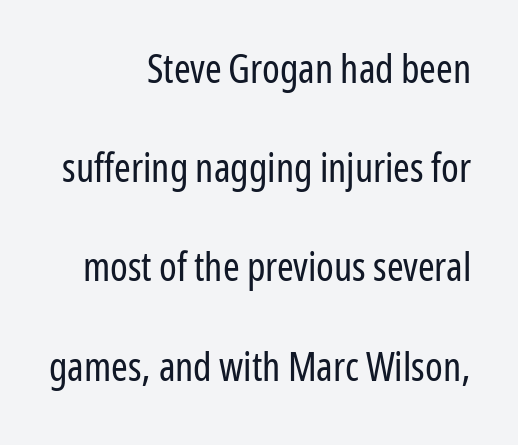
{"serif": "no", "italic": "no", "bold": "no", "weight": "regular", "width": "condensed", "stroke_contrast": "low", "x_height": "medium", "monospaced": "no", "underline": "no", "align": "right", "line_spacing": "loose", "line_spacing_ratio": 2.48, "letter_spacing": "normal", "letter_spacing_em": 0.0, "glyph_px": 40}
